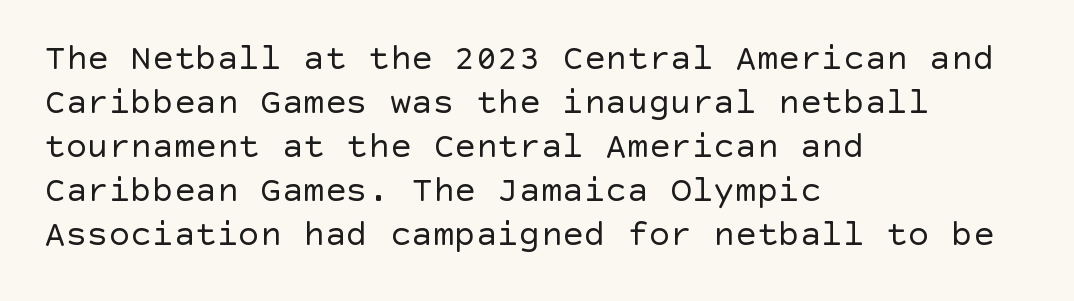
{"serif": "no", "italic": "no", "bold": "no", "weight": "regular", "width": "normal", "x_height": "large", "underline": "no", "align": "left", "line_spacing_ratio": 1.22, "letter_spacing": "normal", "letter_spacing_em": 0.0, "glyph_px": 36}
